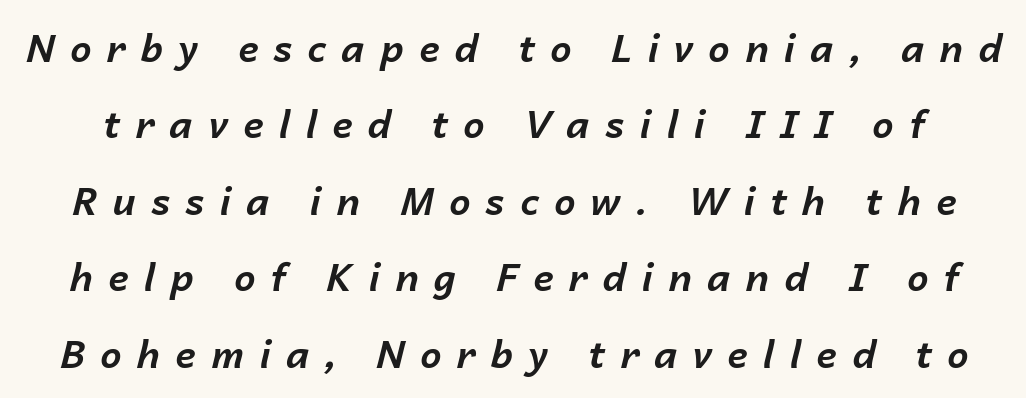
Q: Is the text bold? A: Yes.
Q: Is the text italic (slanted)? A: Yes, it leans right by about 14 degrees.
Q: Is the text underlined? A: No.
Q: Is the spacing between letters normal or unusually wide? A: Unusually wide.
Q: Is the spacing between lines tight, normal or loose? A: Loose.
Q: Width (condensed, normal, or wide)? A: Normal.
Q: Stroke contrast? A: Low.
Q: x-height? A: Medium.
Q: Monospaced? A: No.
